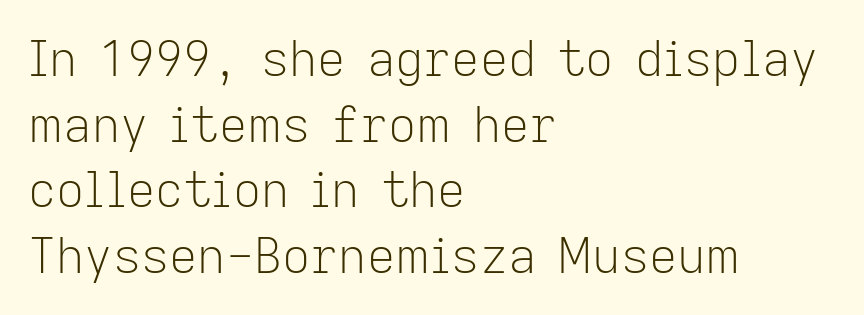
Q: Is the text bold? A: No.
Q: Is the text italic (slanted)? A: No, it is upright.
Q: Is the typeface a serif or a sans-serif typeface? A: Sans-serif.
Q: Is the text underlined? A: No.
Q: How is the paragraph aligned? A: Left-aligned.
Q: Is the spacing between letters normal or unusually wide? A: Normal.
Q: Is the spacing between lines tight, normal or loose? A: Normal.
Q: Width (condensed, normal, or wide)? A: Normal.
Q: Stroke contrast? A: Low.
Q: x-height? A: Medium.
Q: Monospaced? A: No.
